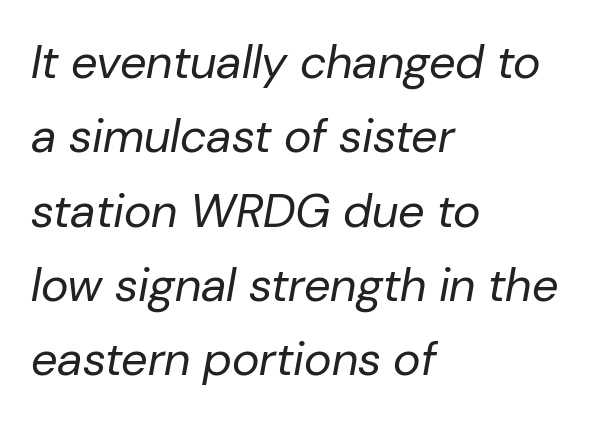
Q: Is the text bold? A: No.
Q: Is the text italic (slanted)? A: Yes, it leans right by about 10 degrees.
Q: Is the text underlined? A: No.
Q: How is the paragraph aligned? A: Left-aligned.
Q: Is the spacing between letters normal or unusually wide? A: Normal.
Q: Is the spacing between lines tight, normal or loose? A: Normal.
Q: Width (condensed, normal, or wide)? A: Normal.
Q: Stroke contrast? A: Low.
Q: x-height? A: Medium.
Q: Monospaced? A: No.
